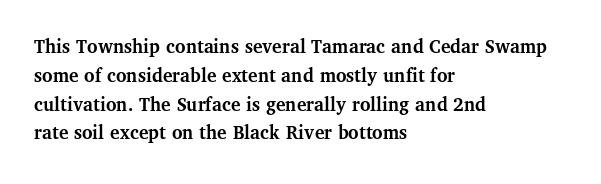
{"italic": "no", "bold": "yes", "underline": "no", "align": "left", "line_spacing": "normal", "line_spacing_ratio": 1.44, "letter_spacing": "normal", "letter_spacing_em": 0.0, "glyph_px": 20}
